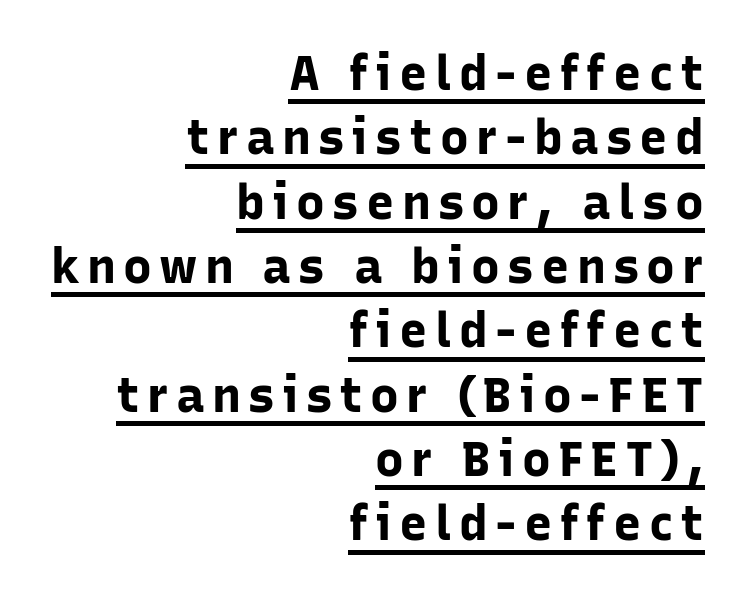
Q: Is the text bold? A: Yes.
Q: Is the text italic (slanted)? A: No, it is upright.
Q: Is the typeface a serif or a sans-serif typeface? A: Sans-serif.
Q: Is the text underlined? A: Yes.
Q: How is the paragraph aligned? A: Right-aligned.
Q: Is the spacing between lines tight, normal or loose? A: Normal.
Q: Width (condensed, normal, or wide)? A: Normal.
Q: Stroke contrast? A: Low.
Q: x-height? A: Medium.
Q: Monospaced? A: No.
